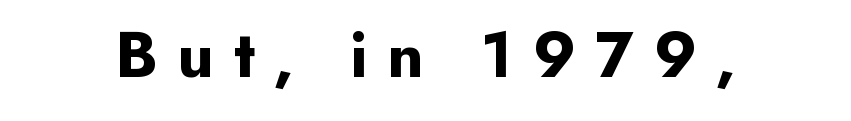
{"serif": "no", "italic": "no", "bold": "yes", "weight": "bold", "width": "normal", "stroke_contrast": "low", "x_height": "small", "monospaced": "no", "underline": "no", "letter_spacing": "wide", "letter_spacing_em": 0.29, "glyph_px": 66}
